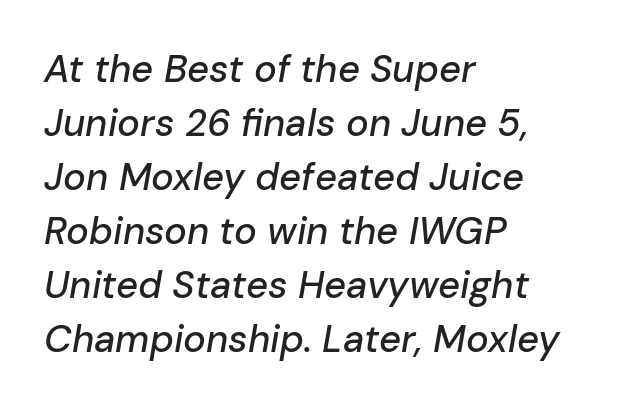
The image shows 38 px text type, italic (leaning right); set left-aligned, normal line spacing (1.42x), normal letter spacing, not underlined; low stroke contrast and a medium x-height.
